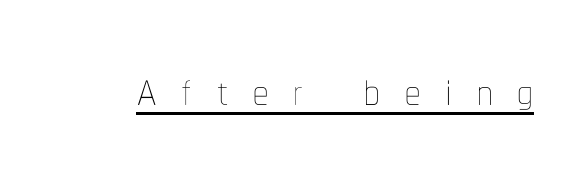
The image shows 61 px thin, condensed type, upright; set unusually wide letter spacing (+0.41 em), underlined; low stroke contrast and a medium x-height.
